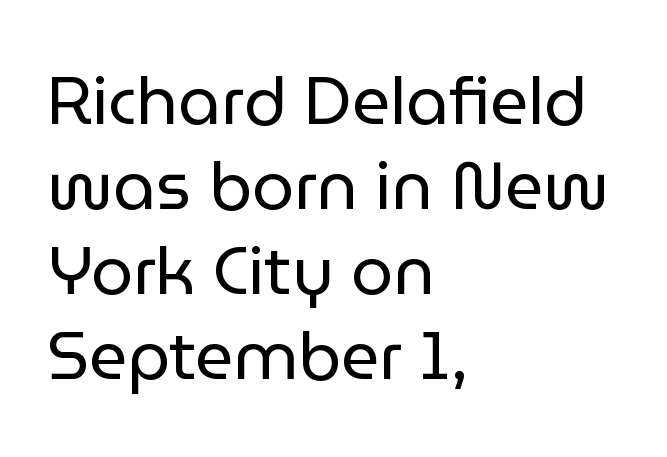
The rendering shows plain stroke endings on the letterforms — a sans-serif design. The passage shown stacks its lines at a standard gap. No extra tracking has been applied to these lines. Anything drawn beneath the words? Only blank space.
